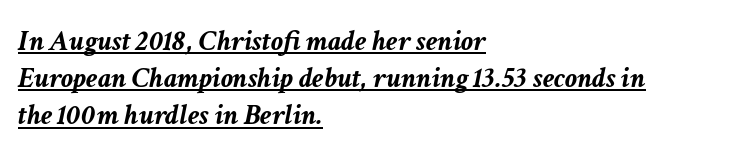
Q: Is the text bold? A: Yes.
Q: Is the text italic (slanted)? A: Yes, it leans right by about 11 degrees.
Q: Is the text underlined? A: Yes.
Q: How is the paragraph aligned? A: Left-aligned.
Q: Is the spacing between letters normal or unusually wide? A: Normal.
Q: Width (condensed, normal, or wide)? A: Normal.
Q: Stroke contrast? A: Low.
Q: x-height? A: Medium.
Q: Monospaced? A: No.
